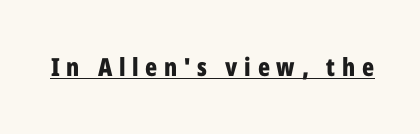
The image shows 25 px bold type, upright; set unusually wide letter spacing (+0.27 em), underlined.
